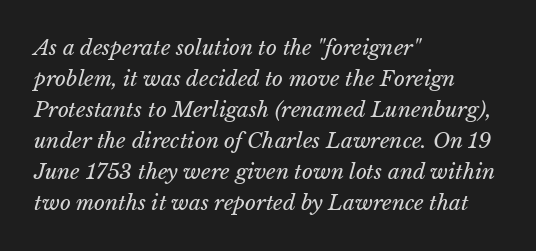
The image shows 21 px text type; set left-aligned, normal line spacing (1.48x), normal letter spacing, not underlined.
